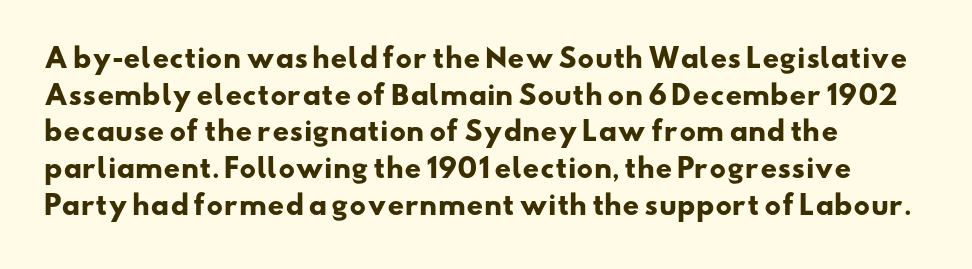
Q: Is the text bold? A: Yes.
Q: Is the text underlined? A: No.
Q: How is the paragraph aligned? A: Left-aligned.
Q: Is the spacing between letters normal or unusually wide? A: Normal.
Q: Is the spacing between lines tight, normal or loose? A: Normal.
